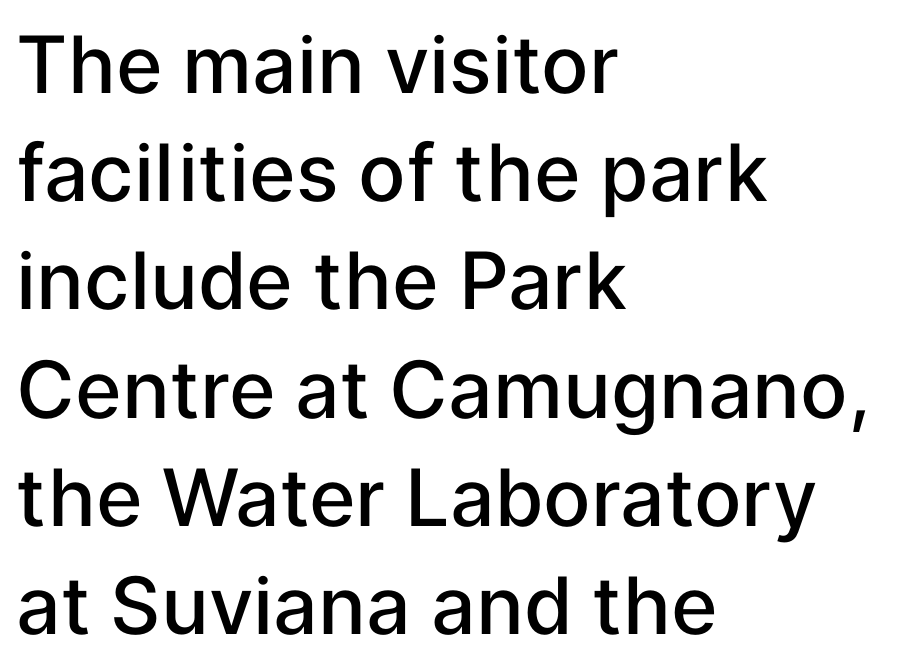
Q: Is the text bold? A: Semi-bold.
Q: Is the text italic (slanted)? A: No, it is upright.
Q: Is the typeface a serif or a sans-serif typeface? A: Sans-serif.
Q: Is the text underlined? A: No.
Q: How is the paragraph aligned? A: Left-aligned.
Q: Is the spacing between letters normal or unusually wide? A: Normal.
Q: Is the spacing between lines tight, normal or loose? A: Normal.
Q: Width (condensed, normal, or wide)? A: Normal.
Q: Stroke contrast? A: Low.
Q: x-height? A: Medium.
Q: Monospaced? A: No.
